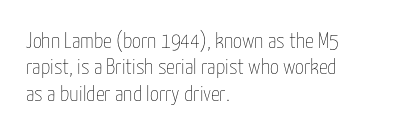
{"italic": "no", "bold": "no", "underline": "no", "align": "left", "line_spacing_ratio": 1.2, "letter_spacing": "normal", "letter_spacing_em": 0.0, "glyph_px": 22}
